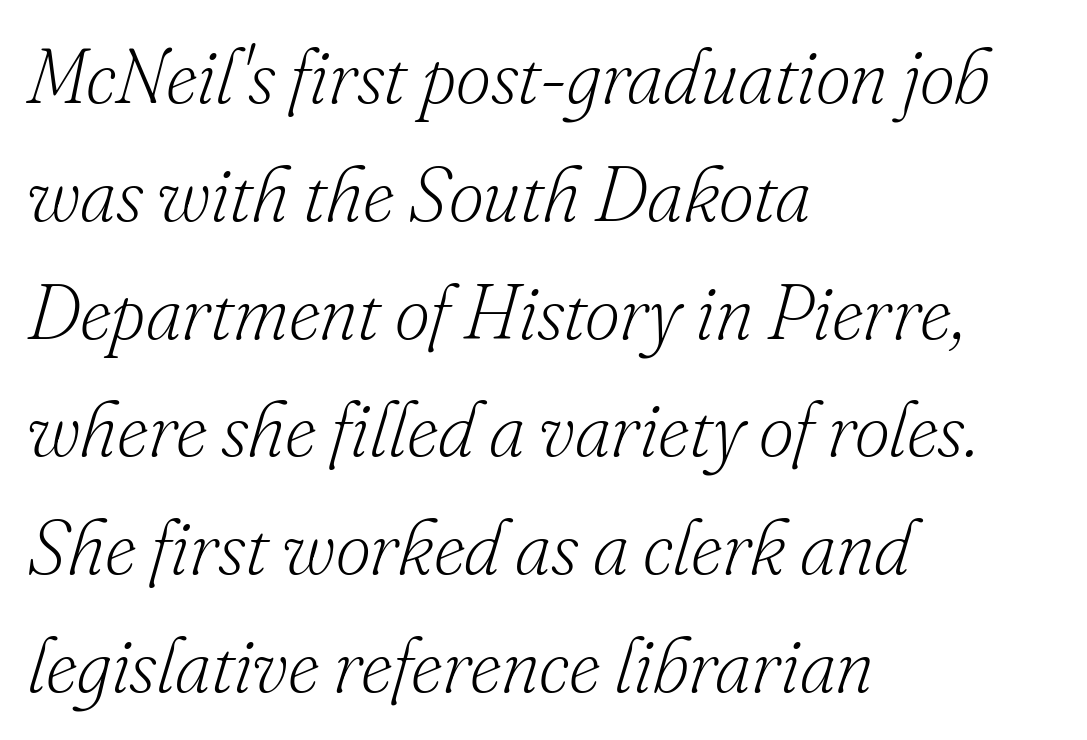
The image shows 77 px light serif type, italic (leaning right); set left-aligned, normal line spacing (1.53x), normal letter spacing, not underlined; low stroke contrast and a small x-height.
